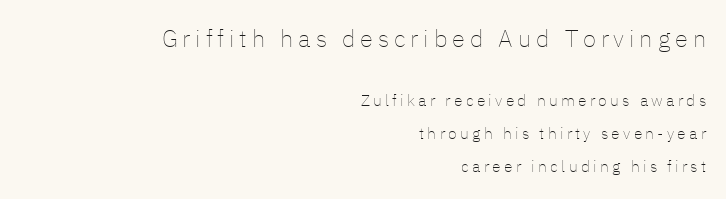
{"italic": "no", "bold": "no", "underline": "no", "align": "right", "line_spacing": "loose", "line_spacing_ratio": 2.05, "letter_spacing": "wide", "letter_spacing_em": 0.2, "larger_block": "first", "size_ratio": 1.5, "glyph_px": 24}
